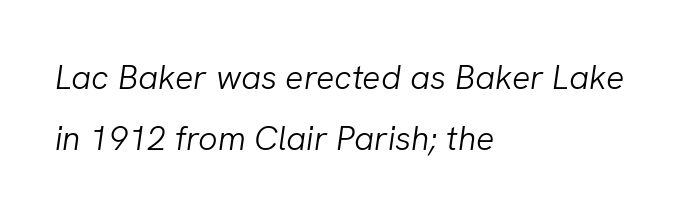
{"italic": "yes", "lean": "right", "slant_degrees": 8, "bold": "no", "weight": "light", "width": "normal", "stroke_contrast": "low", "x_height": "medium", "monospaced": "no", "underline": "no", "align": "left", "line_spacing_ratio": 1.79, "letter_spacing": "normal", "letter_spacing_em": 0.0, "glyph_px": 34}
